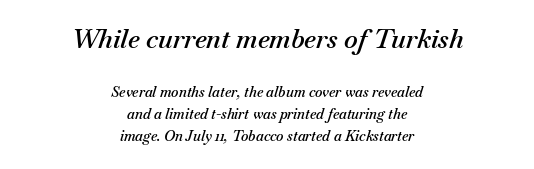
{"italic": "yes", "lean": "right", "slant_degrees": 18, "bold": "semi", "underline": "no", "align": "center", "line_spacing": "normal", "line_spacing_ratio": 1.56, "letter_spacing": "normal", "letter_spacing_em": 0.0, "larger_block": "first", "size_ratio": 1.86, "glyph_px": 26}
